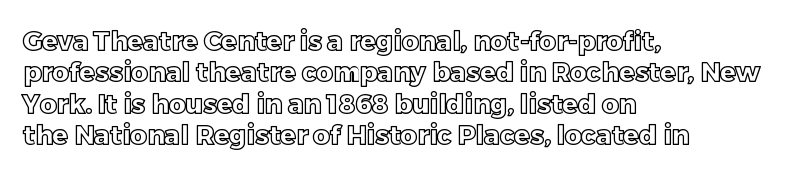
{"italic": "no", "underline": "no", "align": "left", "line_spacing_ratio": 1.21, "letter_spacing": "normal", "letter_spacing_em": 0.0, "glyph_px": 26}
